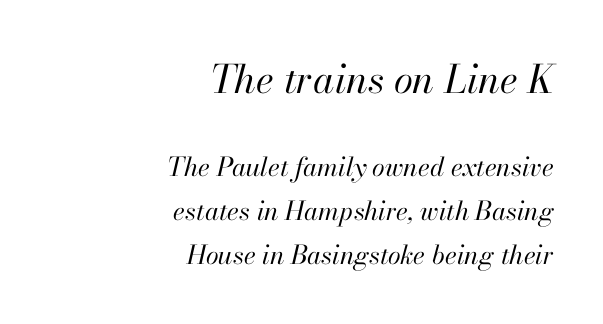
The letterforms sit shoulder to shoulder at normal distance. Normally led — the rows are evenly, conventionally spaced. On a weight scale, this lands at 450 or below. An italicized treatment has been applied to the whole sample. Unmarked baselines from the first word to the last. Bigger letters appear in the top chunk; the bottom chunk is reduced.
